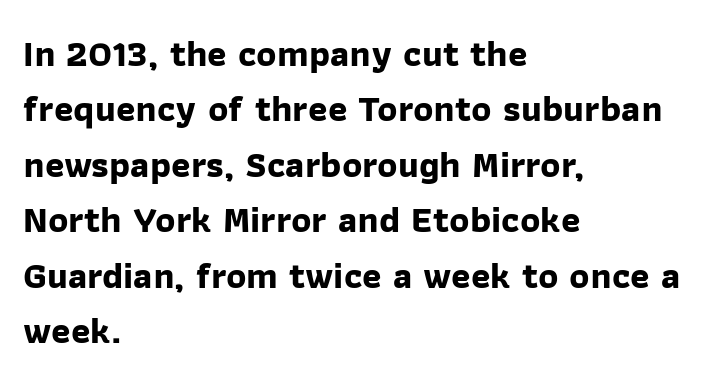
Font category for this specimen: sans-serif. These lines stack with their left ends in a neat column. Pretty heavy lettering here — definitely bold. The string is rendered with underlining switched off.
